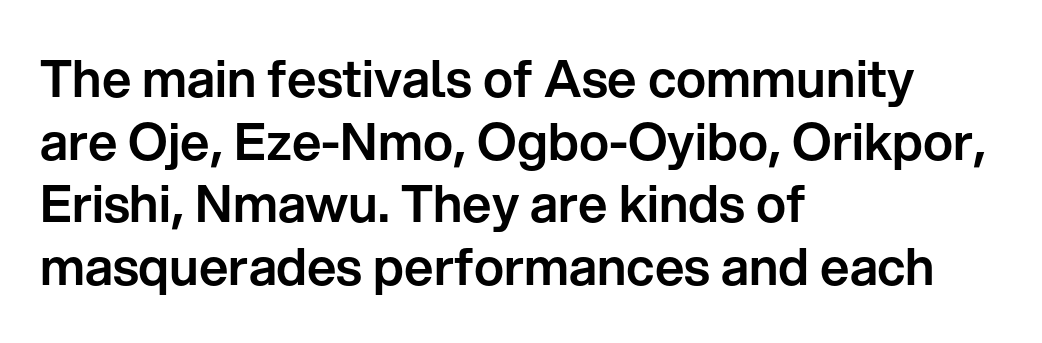
Q: Is the text italic (slanted)? A: No, it is upright.
Q: Is the typeface a serif or a sans-serif typeface? A: Sans-serif.
Q: Is the text underlined? A: No.
Q: How is the paragraph aligned? A: Left-aligned.
Q: Is the spacing between letters normal or unusually wide? A: Normal.
Q: Width (condensed, normal, or wide)? A: Normal.
Q: Stroke contrast? A: Low.
Q: x-height? A: Medium.
Q: Monospaced? A: No.
